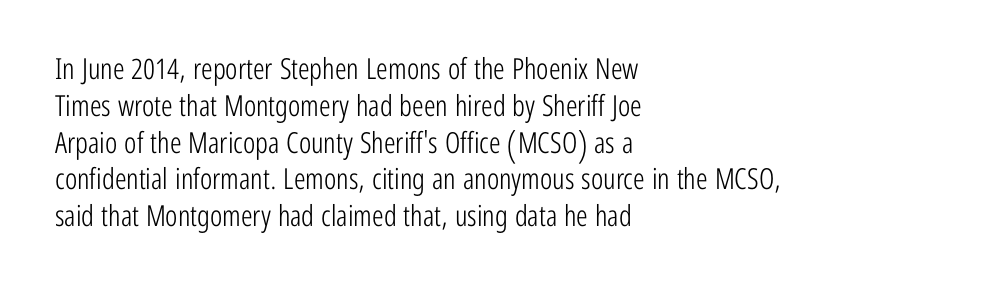
Characters remain perfectly vertical along every line. Think standard paragraph weight, or any step lighter than that. Letters rest on an invisible, unmarked baseline. The face used here is a sans, in the tradition of grotesques and geometrics.
